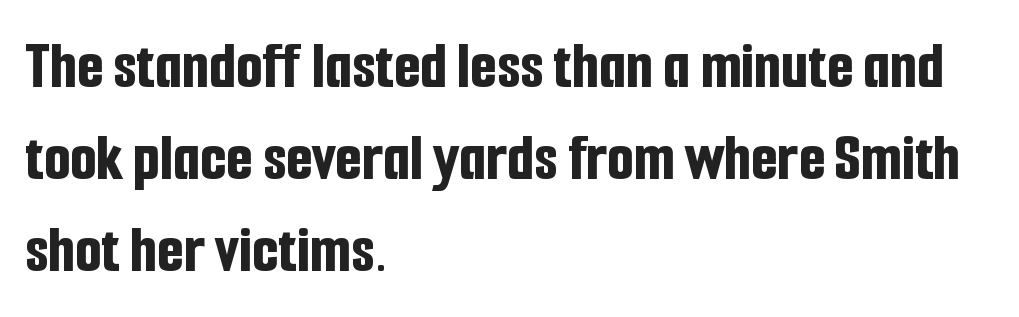
{"serif": "no", "italic": "no", "bold": "yes", "weight": "bold", "width": "condensed", "stroke_contrast": "low", "x_height": "medium", "monospaced": "no", "underline": "no", "align": "left", "line_spacing": "normal", "line_spacing_ratio": 1.35, "letter_spacing": "normal", "letter_spacing_em": 0.0, "glyph_px": 68}
